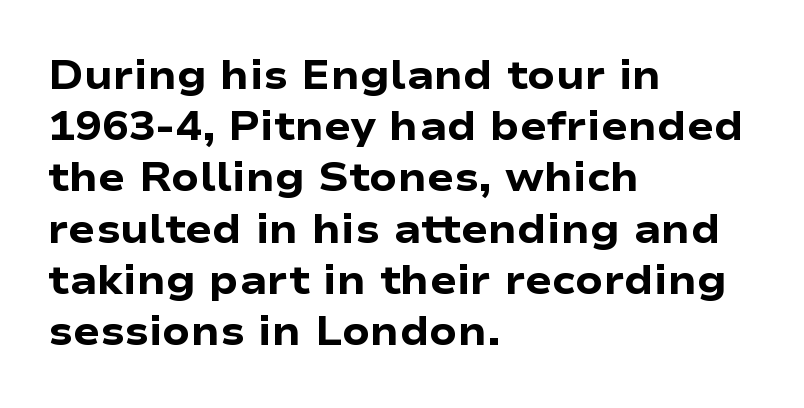
Underline: absent. A typesetter would label this face a sans. Typesetter's note: full bold, strokes at maximum text heaviness. These lines stack with their left ends in a neat column. Evenly set lines give the paragraph a standard silhouette.
